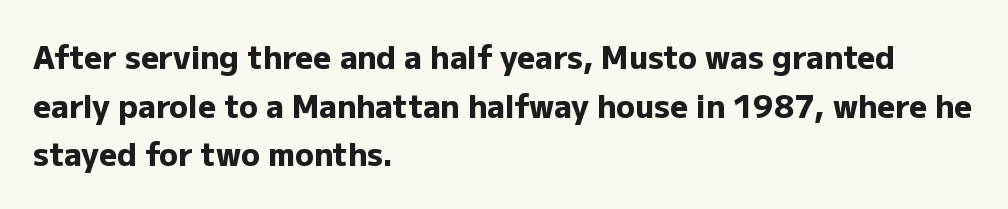
Font category for this specimen: sans-serif. Bold? Absolutely — the strokes are thick and heavy. One-word summary of the alignment: left. This sample has the flowing, uneven cadence of proportional lettering. Underlining? Definitely not there.
